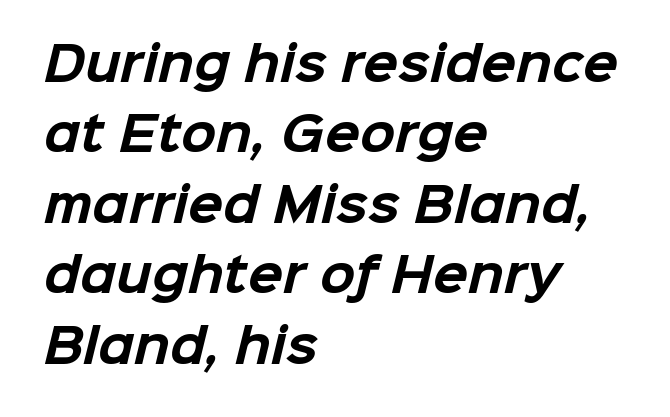
{"serif": "no", "bold": "yes", "weight": "bold", "width": "normal", "stroke_contrast": "low", "x_height": "medium", "monospaced": "no", "underline": "no", "align": "left", "line_spacing": "normal", "line_spacing_ratio": 1.53, "letter_spacing": "normal", "letter_spacing_em": 0.0, "glyph_px": 46}
